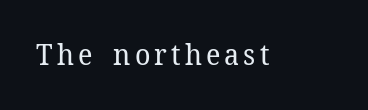
The face used here is proportionally spaced, like ordinary book or web type. Check the space under the baseline: it is left empty. The text was rendered using a seriffed face with decorative stroke endings. Every stem runs plumb, perpendicular to the baseline. The letters look calm and open, with moderate or lighter stems.
